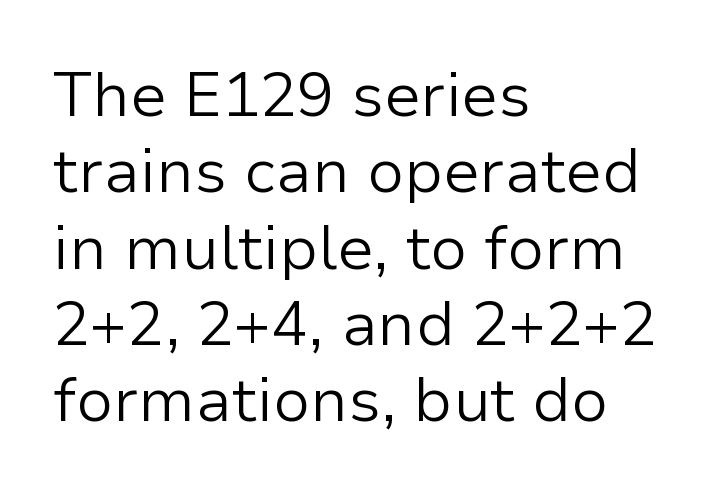
Q: Is the text bold? A: No.
Q: Is the text italic (slanted)? A: No, it is upright.
Q: Is the typeface a serif or a sans-serif typeface? A: Sans-serif.
Q: Is the text underlined? A: No.
Q: How is the paragraph aligned? A: Left-aligned.
Q: Is the spacing between letters normal or unusually wide? A: Normal.
Q: Width (condensed, normal, or wide)? A: Normal.
Q: Stroke contrast? A: Low.
Q: x-height? A: Medium.
Q: Monospaced? A: No.
